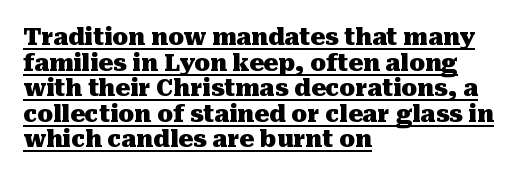
Q: Is the text bold? A: Yes.
Q: Is the text italic (slanted)? A: No, it is upright.
Q: Is the text underlined? A: Yes.
Q: How is the paragraph aligned? A: Left-aligned.
Q: Is the spacing between letters normal or unusually wide? A: Normal.
Q: Is the spacing between lines tight, normal or loose? A: Tight.
